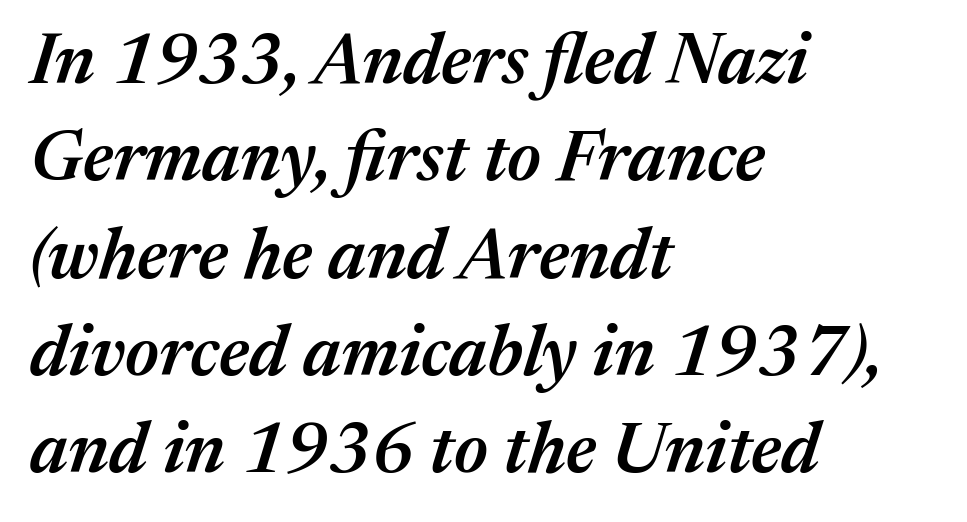
The image shows 71 px semibold type, italic (leaning right); set left-aligned, normal line spacing (1.37x), normal letter spacing, not underlined; medium stroke contrast and a medium x-height.
